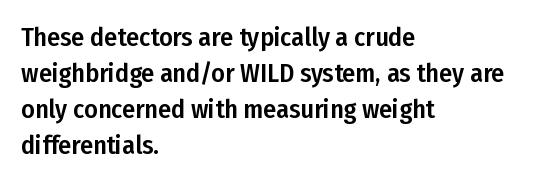
A typesetter would mark this as roman, not italic. Every row of glyphs begins at an identical x-position on the left. Descenders are the only things crossing below the line. Horizontal bands of white between lines are of average thickness.
